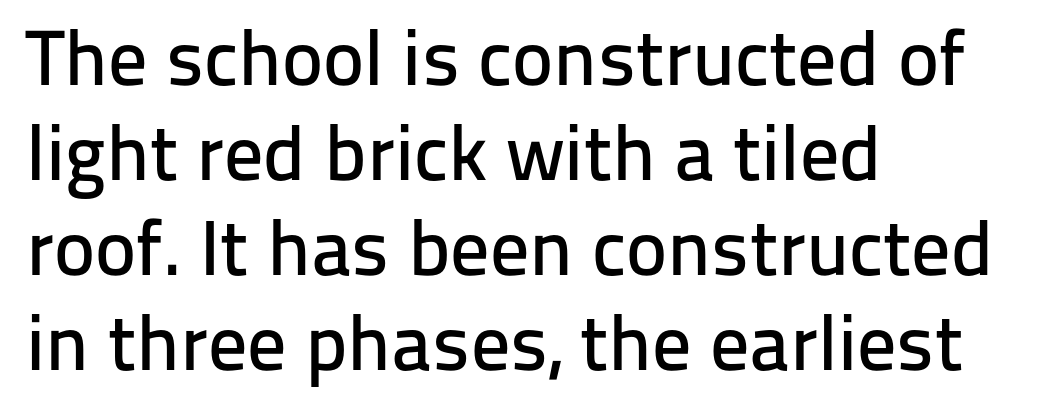
The image shows 78 px sans-serif type, upright; set left-aligned, line spacing 1.22x, normal letter spacing, not underlined; low stroke contrast and a medium x-height.
